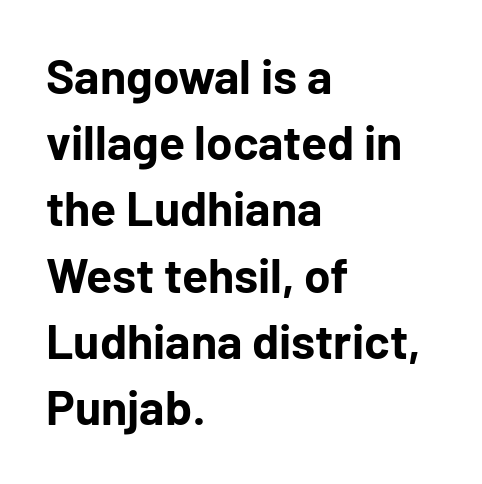
{"serif": "no", "italic": "no", "bold": "yes", "weight": "bold", "width": "normal", "stroke_contrast": "low", "x_height": "medium", "monospaced": "no", "underline": "no", "align": "left", "line_spacing": "normal", "line_spacing_ratio": 1.38, "letter_spacing": "normal", "letter_spacing_em": 0.0, "glyph_px": 48}
